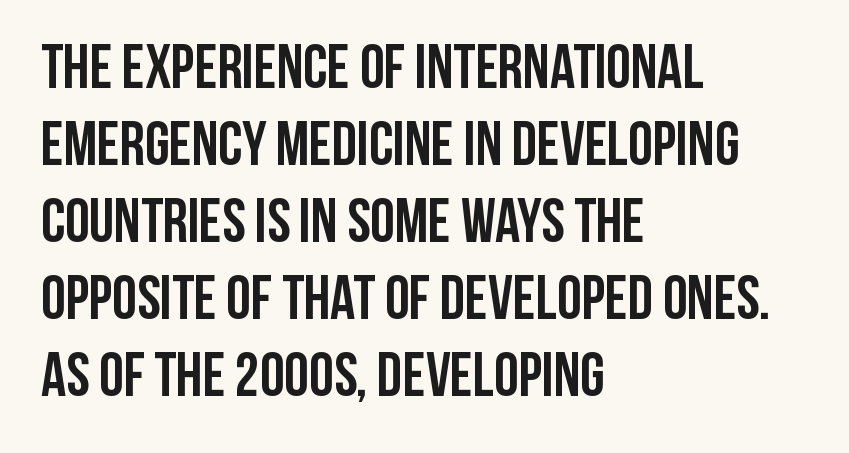
{"serif": "no", "italic": "no", "bold": "yes", "weight": "semibold", "width": "condensed", "stroke_contrast": "low", "x_height": "large", "monospaced": "no", "underline": "no", "align": "left", "line_spacing_ratio": 1.24, "letter_spacing": "normal", "letter_spacing_em": 0.0, "glyph_px": 62}
